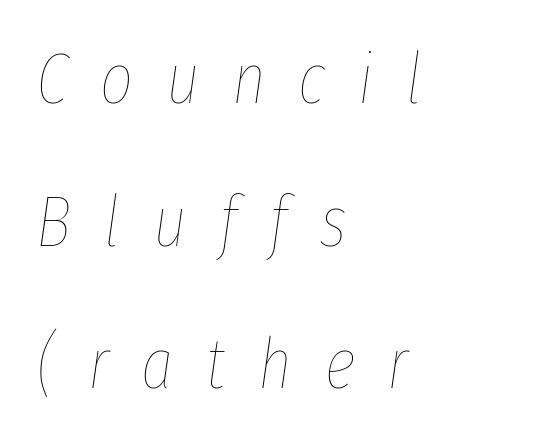
{"italic": "yes", "lean": "right", "slant_degrees": 8, "bold": "no", "weight": "thin", "width": "condensed", "stroke_contrast": "low", "x_height": "medium", "monospaced": "no", "underline": "no", "align": "left", "line_spacing": "loose", "line_spacing_ratio": 2.01, "letter_spacing": "wide", "letter_spacing_em": 0.46, "glyph_px": 71}
